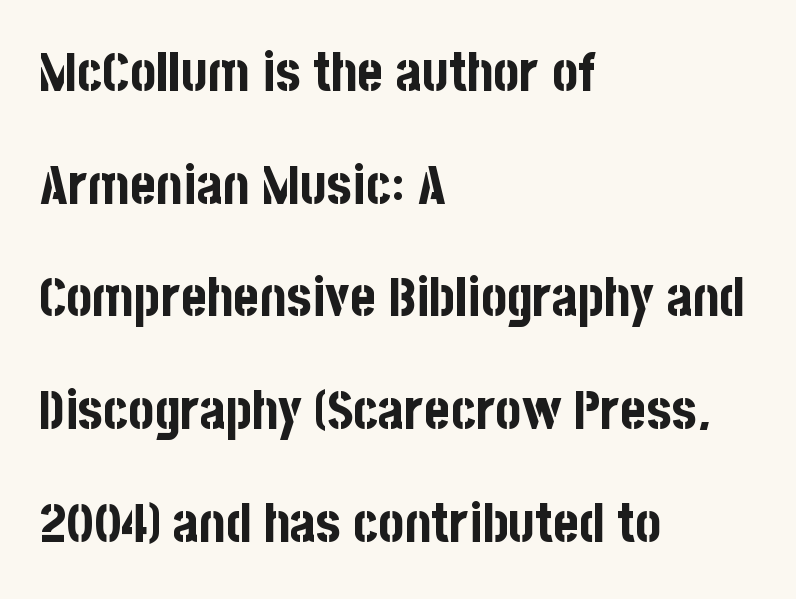
{"serif": "no", "italic": "no", "bold": "yes", "weight": "bold", "width": "condensed", "stroke_contrast": "low", "x_height": "large", "monospaced": "no", "underline": "no", "align": "left", "line_spacing": "loose", "line_spacing_ratio": 2.05, "letter_spacing": "normal", "letter_spacing_em": 0.0, "glyph_px": 55}
